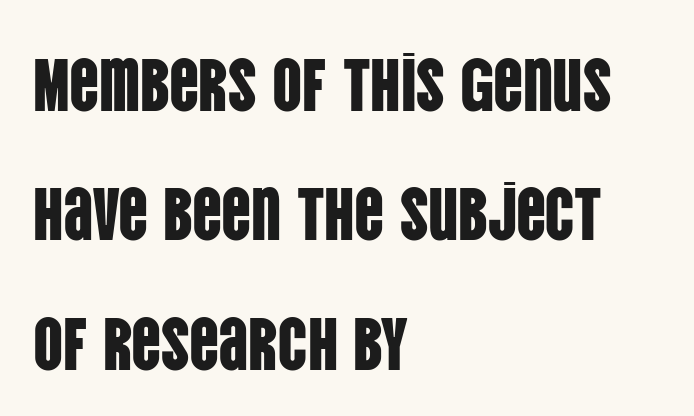
The image shows 74 px condensed sans-serif type, upright; set left-aligned, line spacing 1.75x, normal letter spacing, not underlined; low stroke contrast and a large x-height.
